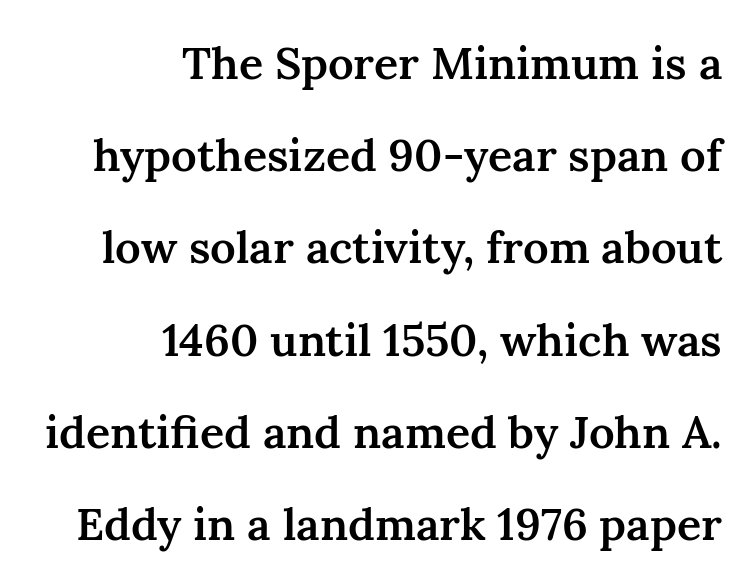
{"serif": "yes", "italic": "no", "bold": "semi", "weight": "semibold", "width": "normal", "stroke_contrast": "medium", "x_height": "medium", "monospaced": "no", "underline": "no", "align": "right", "line_spacing": "loose", "line_spacing_ratio": 2.05, "letter_spacing": "normal", "letter_spacing_em": 0.0, "glyph_px": 45}
